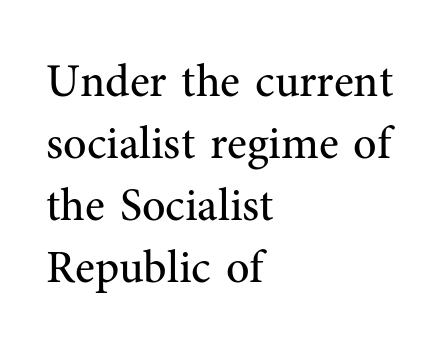
Caption: face not bold, strokes unweighted. Every row of glyphs begins at an identical x-position on the left. Is there any slant? The stems are plumb. Note the varied advance widths — an 'i' is clearly narrower than an 'm'.
